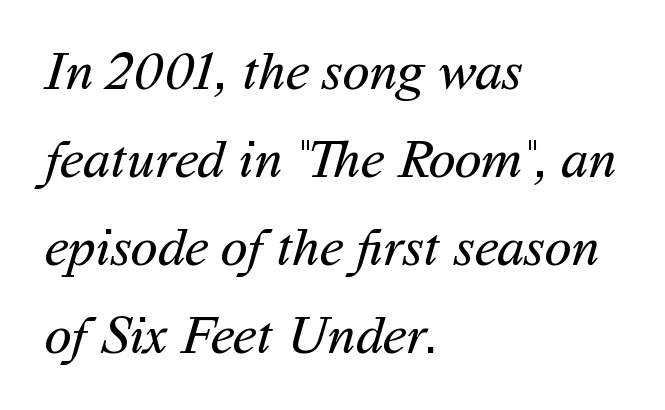
{"serif": "no", "bold": "no", "weight": "regular", "width": "normal", "stroke_contrast": "medium", "x_height": "medium", "monospaced": "no", "underline": "no", "align": "left", "line_spacing": "normal", "line_spacing_ratio": 1.6, "letter_spacing": "normal", "letter_spacing_em": 0.0, "glyph_px": 55}
